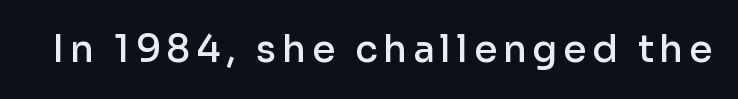
Q: Is the text bold? A: Semi-bold.
Q: Is the text italic (slanted)? A: No, it is upright.
Q: Is the typeface a serif or a sans-serif typeface? A: Sans-serif.
Q: Is the text underlined? A: No.
Q: Width (condensed, normal, or wide)? A: Normal.
Q: Stroke contrast? A: Low.
Q: x-height? A: Medium.
Q: Monospaced? A: No.
